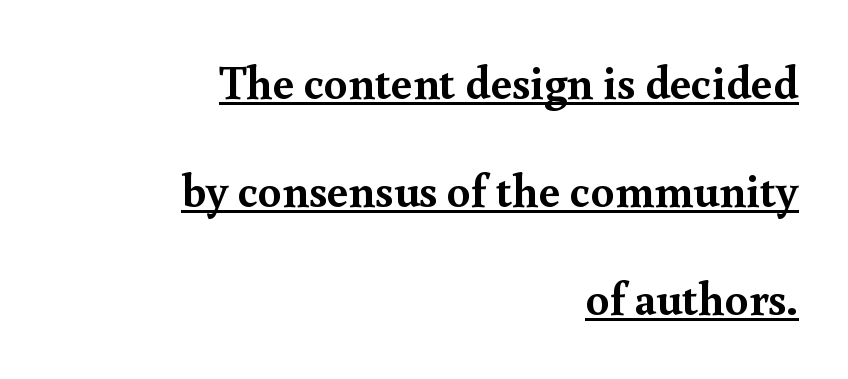
The image shows 47 px semibold serif type, upright; set right-aligned, loose line spacing (2.3x), normal letter spacing, underlined; a small x-height.
